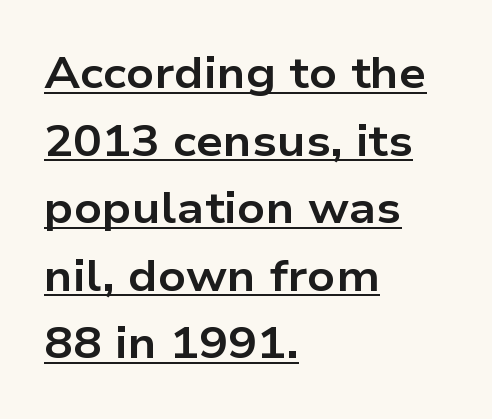
{"serif": "no", "italic": "no", "bold": "yes", "weight": "bold", "width": "wide", "stroke_contrast": "low", "x_height": "medium", "monospaced": "no", "underline": "yes", "align": "left", "line_spacing": "normal", "line_spacing_ratio": 1.57, "letter_spacing": "normal", "letter_spacing_em": 0.0, "glyph_px": 43}
